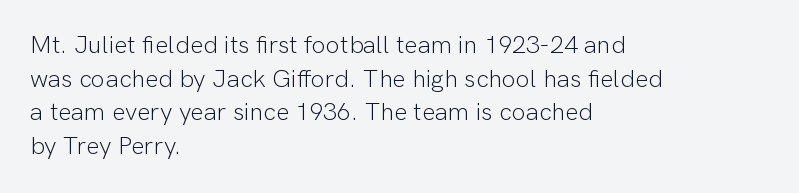
Q: Is the text bold? A: No.
Q: Is the text italic (slanted)? A: No, it is upright.
Q: Is the text underlined? A: No.
Q: How is the paragraph aligned? A: Left-aligned.
Q: Is the spacing between letters normal or unusually wide? A: Normal.
Q: Is the spacing between lines tight, normal or loose? A: Normal.
